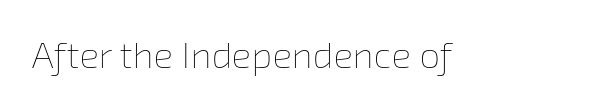
The cut favours lightness, reaching ordinary text weight at its darkest. Each word holds together tightly as a unit, with standard inter-letter gaps. Unmarked baselines from the first word to the last. Looks like regular typesetting: each glyph gets only the width it needs.
